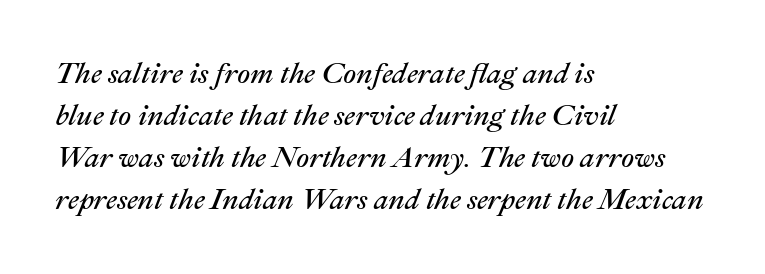
Q: Is the text bold? A: No.
Q: Is the text italic (slanted)? A: Yes, it leans right by about 22 degrees.
Q: Is the text underlined? A: No.
Q: How is the paragraph aligned? A: Left-aligned.
Q: Is the spacing between letters normal or unusually wide? A: Normal.
Q: Is the spacing between lines tight, normal or loose? A: Normal.
Q: Width (condensed, normal, or wide)? A: Normal.
Q: Stroke contrast? A: Medium.
Q: x-height? A: Medium.
Q: Monospaced? A: No.
